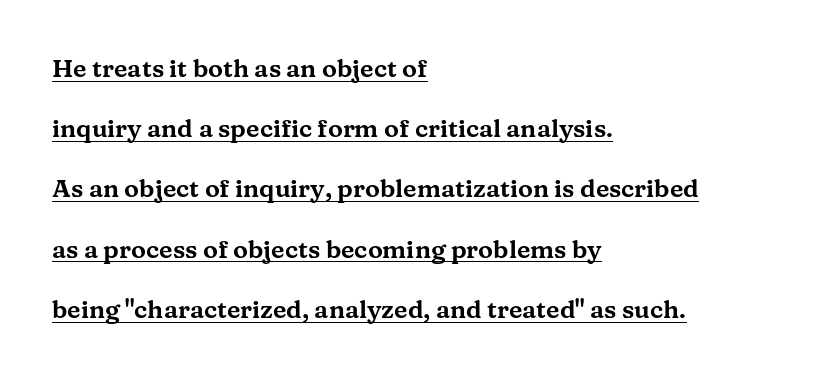
Vertical strokes here are truly vertical. In terms of letterspacing, this is plain default setting. The passage shown stacks its lines with a broad gap. Leftover space on each line is placed entirely after the last word.
